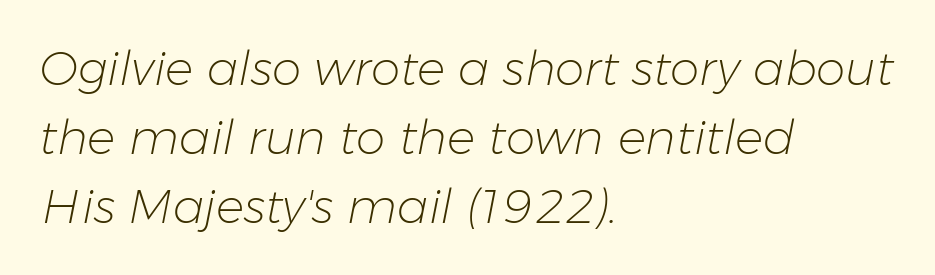
Q: Is the text bold? A: No.
Q: Is the text italic (slanted)? A: Yes, it leans right by about 11 degrees.
Q: Is the text underlined? A: No.
Q: How is the paragraph aligned? A: Left-aligned.
Q: Is the spacing between letters normal or unusually wide? A: Normal.
Q: Is the spacing between lines tight, normal or loose? A: Normal.
Q: Width (condensed, normal, or wide)? A: Normal.
Q: Stroke contrast? A: Low.
Q: x-height? A: Medium.
Q: Monospaced? A: No.
